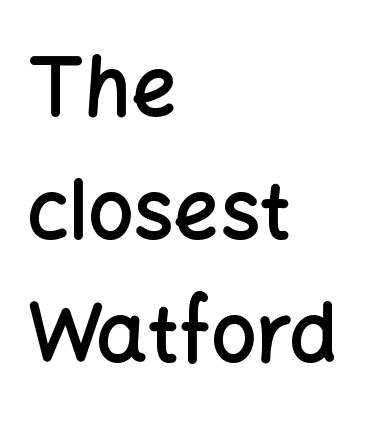
{"serif": "no", "italic": "no", "bold": "semi", "weight": "semibold", "width": "normal", "stroke_contrast": "low", "x_height": "medium", "monospaced": "no", "underline": "no", "align": "left", "line_spacing": "normal", "line_spacing_ratio": 1.54, "letter_spacing": "normal", "letter_spacing_em": 0.0, "glyph_px": 80}
